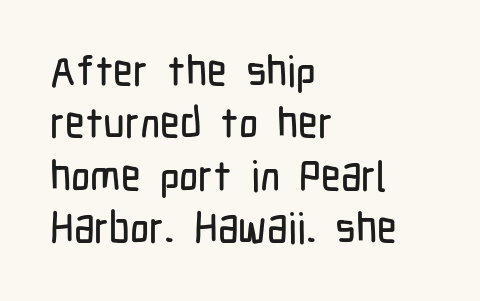
Q: Is the text italic (slanted)? A: No, it is upright.
Q: Is the typeface a serif or a sans-serif typeface? A: Sans-serif.
Q: Is the text underlined? A: No.
Q: How is the paragraph aligned? A: Left-aligned.
Q: Is the spacing between letters normal or unusually wide? A: Normal.
Q: Is the spacing between lines tight, normal or loose? A: Normal.
Q: Width (condensed, normal, or wide)? A: Condensed.
Q: Stroke contrast? A: Low.
Q: x-height? A: Medium.
Q: Monospaced? A: No.
